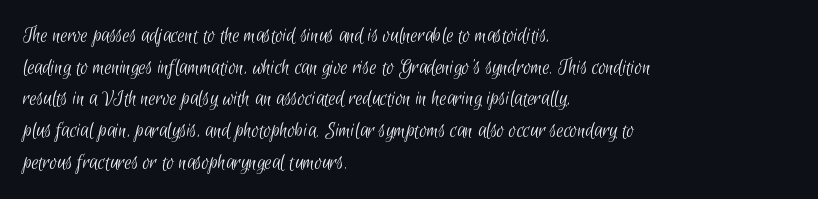
{"bold": "no", "underline": "no", "align": "left", "line_spacing": "normal", "line_spacing_ratio": 1.44, "letter_spacing": "normal", "letter_spacing_em": 0.0, "glyph_px": 22}
